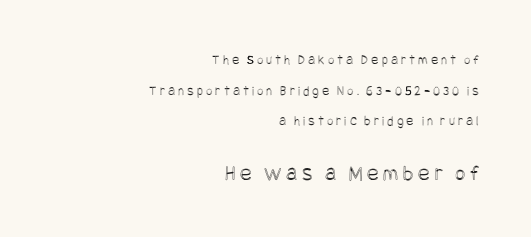
The image shows 22 px text type, upright; set right-aligned, loose line spacing (2.19x), unusually wide letter spacing (+0.21 em), not underlined; the second (bottom) block is 1.57x larger.
